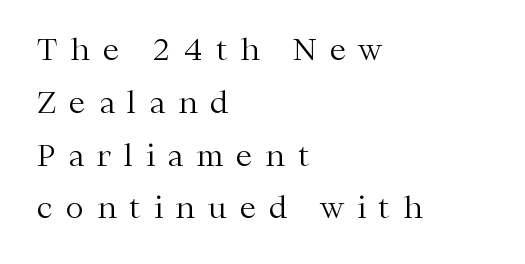
The passage shown is typed in a proportional face where columns would drift. Compared with typical body copy, the letter spacing here is much looser. The face used here is seriffed, in the tradition of book romans. This is roman type, the default non-slanted kind. The passage shown is not bold in any degree.
